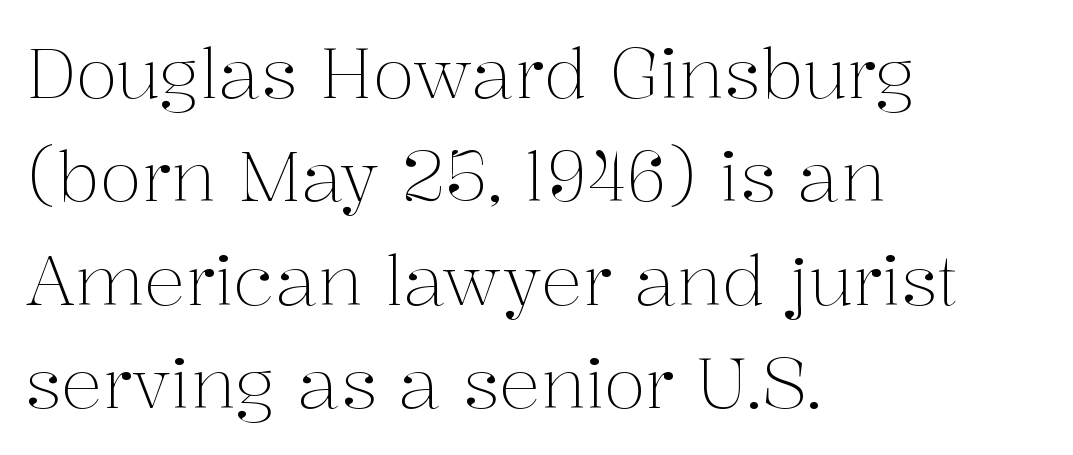
Q: Is the text bold? A: No.
Q: Is the text italic (slanted)? A: No, it is upright.
Q: Is the typeface a serif or a sans-serif typeface? A: Serif.
Q: Is the text underlined? A: No.
Q: How is the paragraph aligned? A: Left-aligned.
Q: Is the spacing between letters normal or unusually wide? A: Normal.
Q: Is the spacing between lines tight, normal or loose? A: Normal.
Q: Width (condensed, normal, or wide)? A: Normal.
Q: Stroke contrast? A: Medium.
Q: x-height? A: Medium.
Q: Monospaced? A: No.
